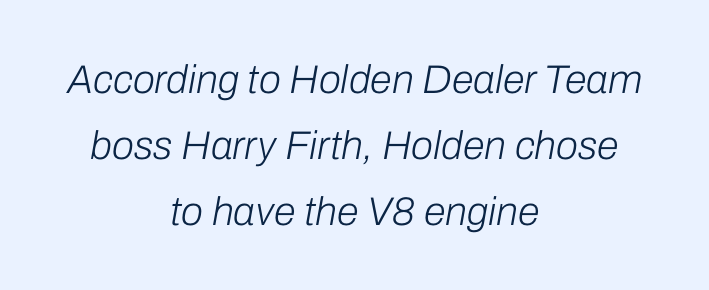
Q: Is the text bold? A: No.
Q: Is the text italic (slanted)? A: Yes, it leans right by about 10 degrees.
Q: Is the text underlined? A: No.
Q: How is the paragraph aligned? A: Centered.
Q: Is the spacing between letters normal or unusually wide? A: Normal.
Q: Is the spacing between lines tight, normal or loose? A: Normal.
Q: Width (condensed, normal, or wide)? A: Normal.
Q: Stroke contrast? A: Low.
Q: x-height? A: Medium.
Q: Monospaced? A: No.
